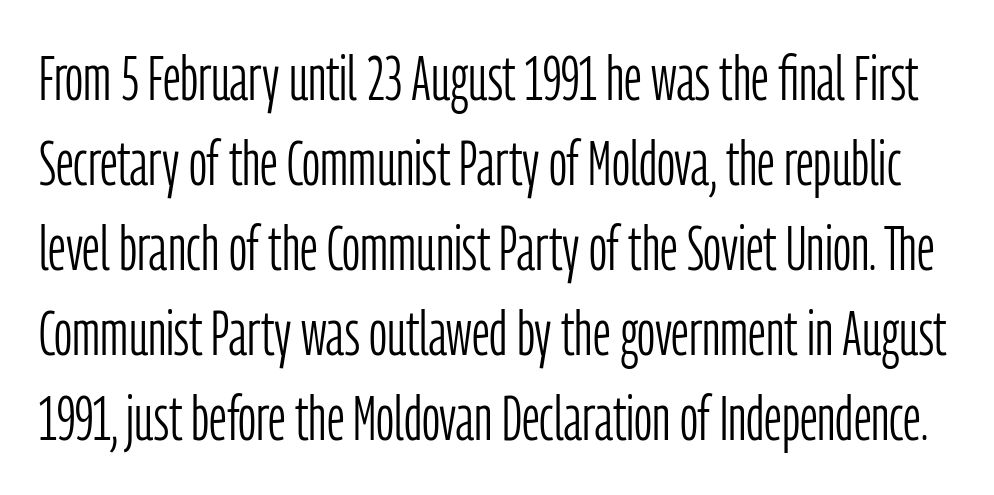
Q: Is the text bold? A: No.
Q: Is the text italic (slanted)? A: No, it is upright.
Q: Is the typeface a serif or a sans-serif typeface? A: Sans-serif.
Q: Is the text underlined? A: No.
Q: Is the spacing between letters normal or unusually wide? A: Normal.
Q: Is the spacing between lines tight, normal or loose? A: Normal.
Q: Width (condensed, normal, or wide)? A: Condensed.
Q: Stroke contrast? A: Low.
Q: x-height? A: Medium.
Q: Monospaced? A: No.
